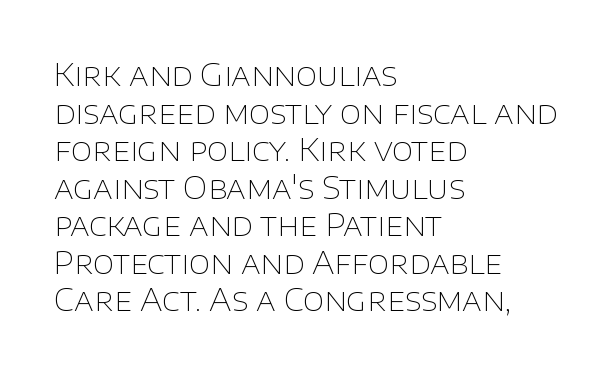
{"serif": "no", "italic": "no", "bold": "no", "weight": "thin", "width": "normal", "stroke_contrast": "low", "x_height": "large", "monospaced": "no", "underline": "no", "align": "left", "line_spacing_ratio": 1.21, "letter_spacing": "normal", "letter_spacing_em": 0.0, "glyph_px": 31}
